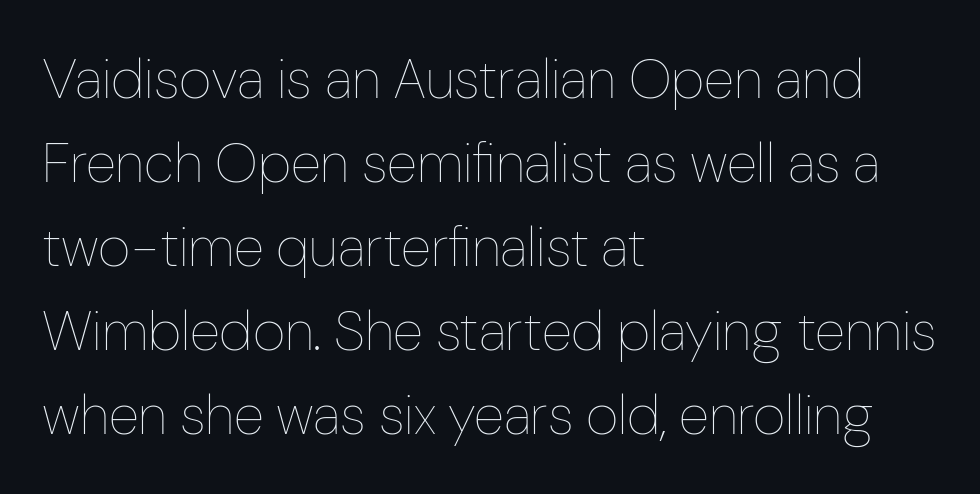
{"italic": "no", "bold": "no", "weight": "thin", "width": "condensed", "stroke_contrast": "low", "x_height": "medium", "monospaced": "no", "underline": "no", "align": "left", "line_spacing": "normal", "line_spacing_ratio": 1.5, "letter_spacing": "normal", "letter_spacing_em": 0.0, "glyph_px": 56}
